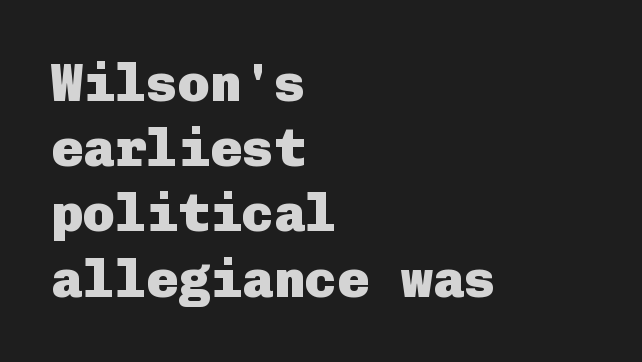
{"serif": "no", "italic": "no", "bold": "yes", "weight": "heavy", "width": "normal", "stroke_contrast": "low", "x_height": "medium", "underline": "no", "align": "left", "line_spacing_ratio": 1.23, "letter_spacing": "normal", "letter_spacing_em": 0.0, "glyph_px": 53}
